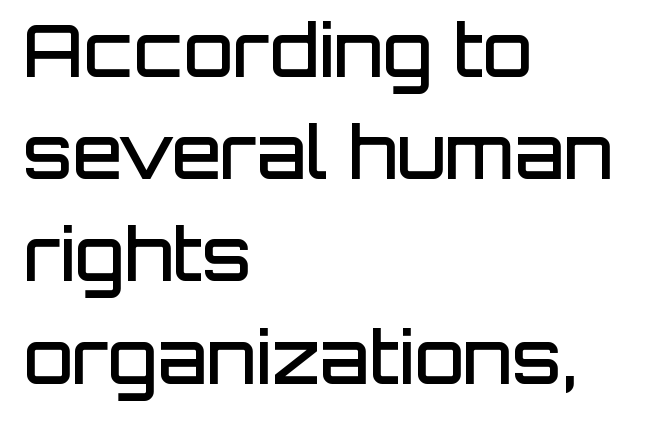
The passage shown has conventional tracking throughout. Here the designer chose a conventional face with non-uniform glyph widths. To sum up the face: it is a sans, with no serifs. Is the type bold? Partly — it's a semibold, heavier than regular but not fully bold.
